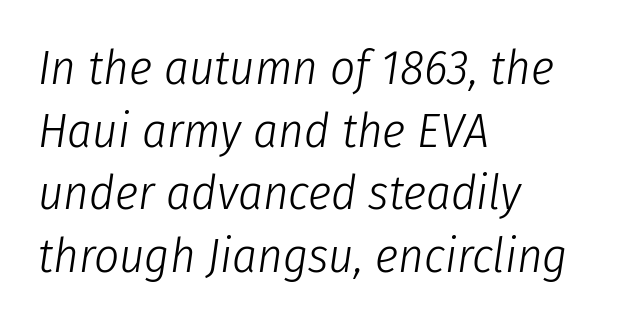
Summary of vertical rhythm: regular, with standard interline spacing. The lines are quadded left. Designer's note — italics engaged. Weight: regular or lighter.
